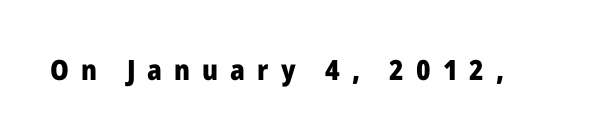
The image shows 28 px heavy sans-serif type, upright; set unusually wide letter spacing (+0.43 em), not underlined; low stroke contrast and a medium x-height.
